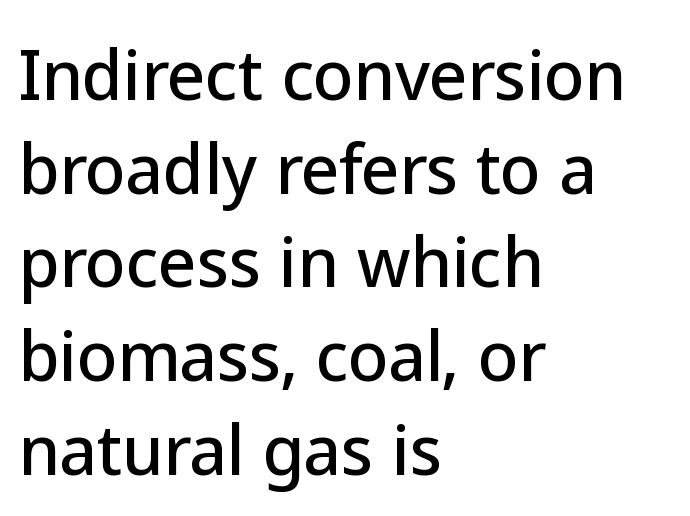
A sans-serif font was chosen for this passage. Characters follow at the spacing the type designer built in. Ascenders rise straight up at ninety degrees. Bare-footed words on every line. This sample is left-justified, so line endings fall wherever the words run out. A normal amount of white space separates one row of letters from the next.
